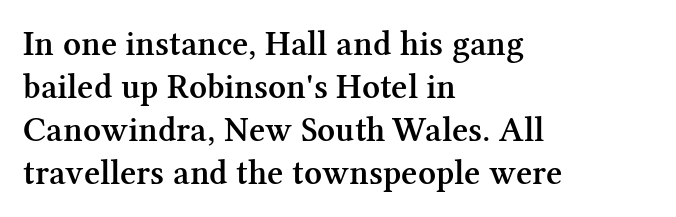
Q: Is the text bold? A: Semi-bold.
Q: Is the text italic (slanted)? A: No, it is upright.
Q: Is the typeface a serif or a sans-serif typeface? A: Serif.
Q: Is the text underlined? A: No.
Q: How is the paragraph aligned? A: Left-aligned.
Q: Is the spacing between letters normal or unusually wide? A: Normal.
Q: Width (condensed, normal, or wide)? A: Normal.
Q: Stroke contrast? A: Medium.
Q: x-height? A: Medium.
Q: Monospaced? A: No.
